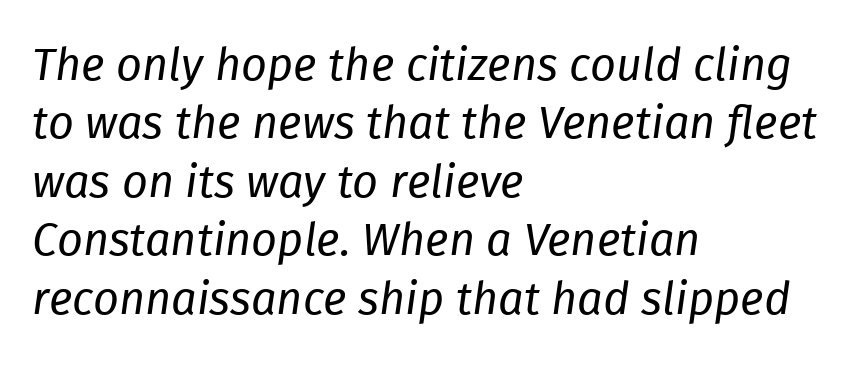
Q: Is the text bold? A: No.
Q: Is the text italic (slanted)? A: Yes, it leans right by about 8 degrees.
Q: Is the text underlined? A: No.
Q: How is the paragraph aligned? A: Left-aligned.
Q: Is the spacing between letters normal or unusually wide? A: Normal.
Q: Is the spacing between lines tight, normal or loose? A: Normal.
Q: Width (condensed, normal, or wide)? A: Normal.
Q: Stroke contrast? A: Low.
Q: x-height? A: Medium.
Q: Monospaced? A: No.
